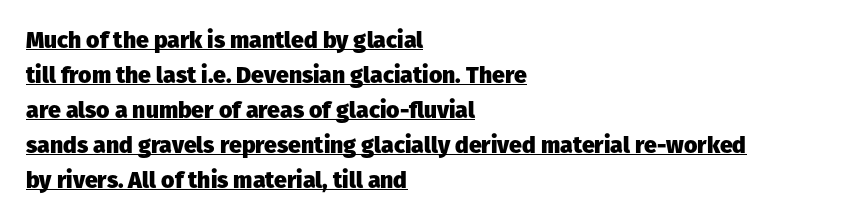
{"italic": "no", "bold": "yes", "underline": "yes", "align": "left", "line_spacing": "normal", "line_spacing_ratio": 1.52, "letter_spacing": "normal", "letter_spacing_em": 0.0, "glyph_px": 23}
